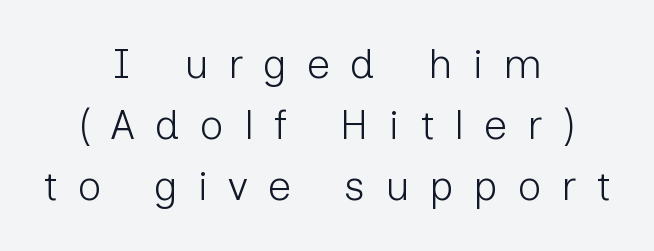
Students, observe: this is what conventionally led text looks like. Type without underlining. Italic: no, the glyphs are upright roman. What kind of face is this? One without serifs — a sans. The whitespace from short lines is split evenly between both sides. Short note: letters widely spaced.
